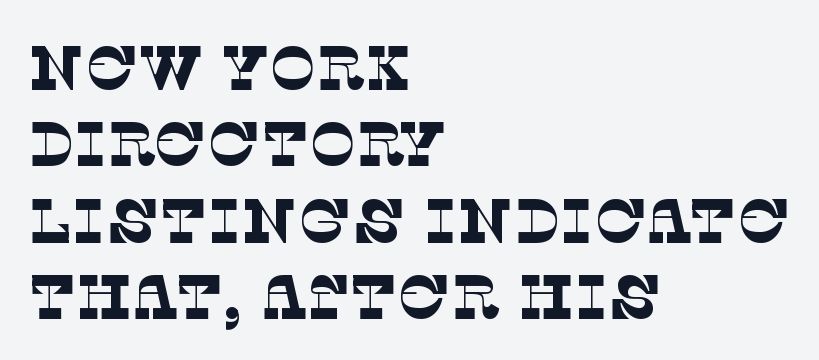
Nobody drew a line under any word here. Students, note that the glyphs here touch the page at normal intervals. The rag falls on the right side of this text block. Old-style or modern, the face here clearly has serifs. The letters advance in unequal steps, a hallmark of proportional type. A light-to-regular cut is what we see here.
